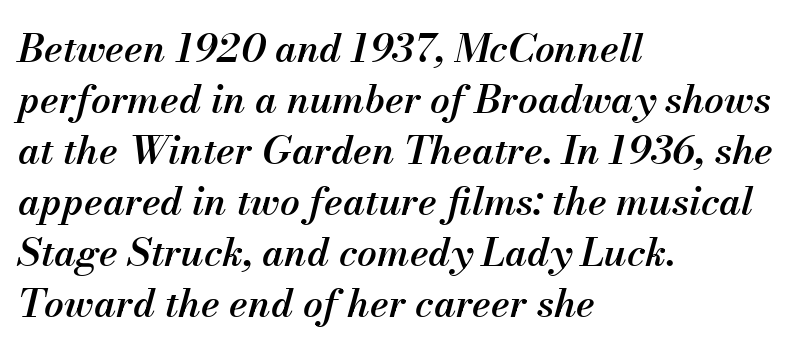
Q: Is the text bold? A: Semi-bold.
Q: Is the text italic (slanted)? A: Yes, it leans right by about 13 degrees.
Q: Is the text underlined? A: No.
Q: How is the paragraph aligned? A: Left-aligned.
Q: Is the spacing between letters normal or unusually wide? A: Normal.
Q: Is the spacing between lines tight, normal or loose? A: Normal.
Q: Width (condensed, normal, or wide)? A: Normal.
Q: Stroke contrast? A: Medium.
Q: x-height? A: Small.
Q: Monospaced? A: No.
